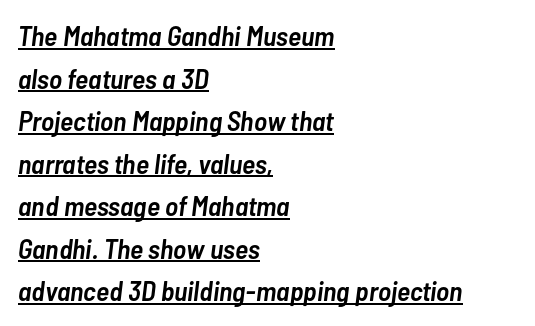
{"italic": "yes", "lean": "right", "slant_degrees": 7, "bold": "semi", "weight": "semibold", "width": "condensed", "stroke_contrast": "low", "x_height": "medium", "monospaced": "no", "underline": "yes", "align": "left", "line_spacing": "normal", "line_spacing_ratio": 1.52, "letter_spacing": "normal", "letter_spacing_em": 0.0, "glyph_px": 28}
